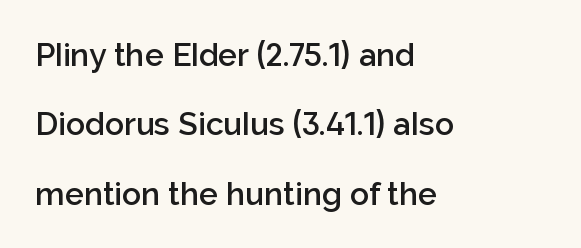
Q: Is the text bold? A: Semi-bold.
Q: Is the text italic (slanted)? A: No, it is upright.
Q: Is the typeface a serif or a sans-serif typeface? A: Sans-serif.
Q: Is the text underlined? A: No.
Q: How is the paragraph aligned? A: Left-aligned.
Q: Is the spacing between letters normal or unusually wide? A: Normal.
Q: Is the spacing between lines tight, normal or loose? A: Loose.
Q: Width (condensed, normal, or wide)? A: Normal.
Q: Stroke contrast? A: Low.
Q: x-height? A: Medium.
Q: Monospaced? A: No.
